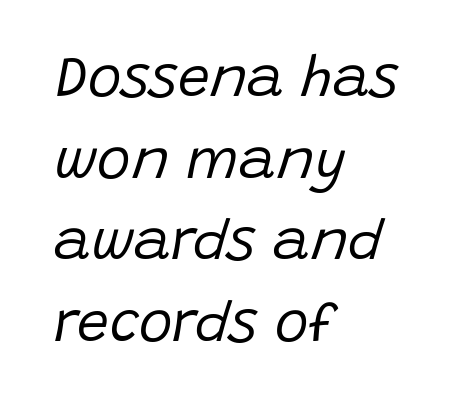
Rows of type keep a routine distance in the vertical direction. Proportional: the letters do not fall into vertical columns. The area under the type is left untouched. Characters are canted at an angle relative to the baseline's perpendicular. No chunkiness to these letters — they're not bold.
